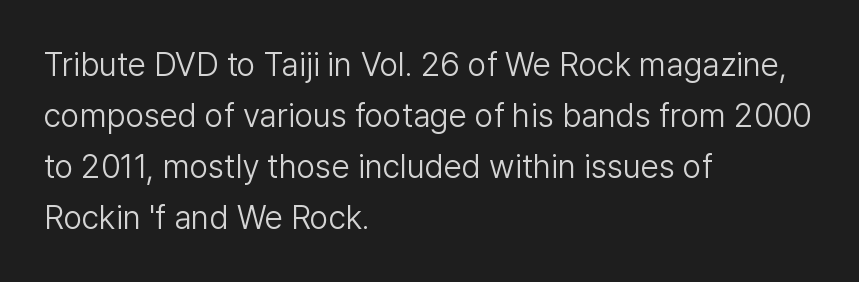
Q: Is the text bold? A: No.
Q: Is the text italic (slanted)? A: No, it is upright.
Q: Is the typeface a serif or a sans-serif typeface? A: Sans-serif.
Q: Is the text underlined? A: No.
Q: How is the paragraph aligned? A: Left-aligned.
Q: Is the spacing between letters normal or unusually wide? A: Normal.
Q: Is the spacing between lines tight, normal or loose? A: Normal.
Q: Width (condensed, normal, or wide)? A: Normal.
Q: Stroke contrast? A: Low.
Q: x-height? A: Medium.
Q: Monospaced? A: No.
